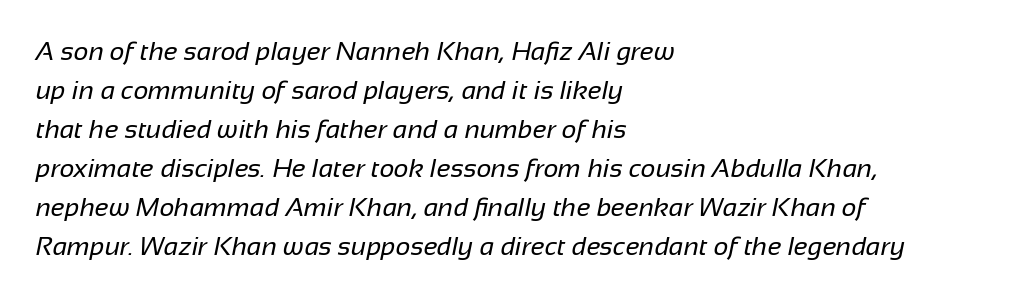
The image shows 26 px text type; set left-aligned, normal line spacing (1.5x), normal letter spacing, not underlined.
